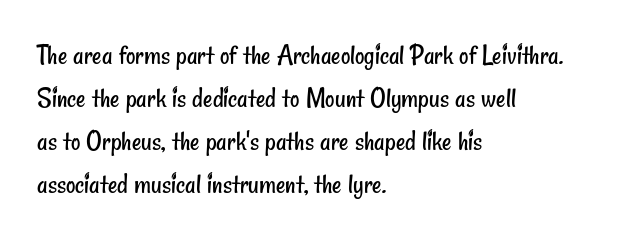
{"serif": "no", "bold": "no", "weight": "regular", "width": "condensed", "stroke_contrast": "low", "x_height": "small", "monospaced": "no", "underline": "no", "align": "left", "line_spacing": "normal", "line_spacing_ratio": 1.48, "letter_spacing": "normal", "letter_spacing_em": 0.0, "glyph_px": 29}
